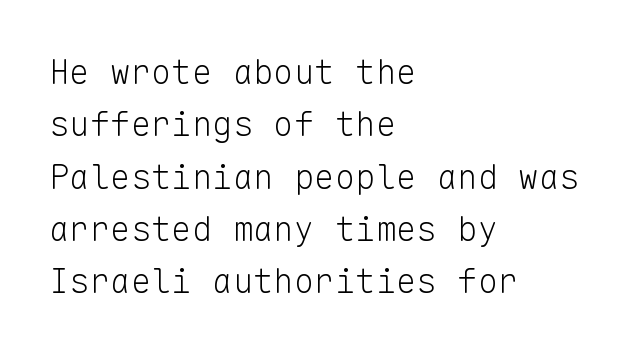
The letters march in equal steps, a hallmark of fixed-pitch type. Descenders are the only things crossing below the line. The setting favours the left margin, as ordinary paragraphs usually do. The axis of the letterforms is exactly vertical. Each word holds together tightly as a unit, with standard inter-letter gaps.
